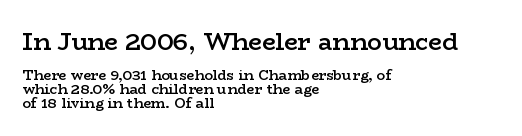
Q: Is the text bold? A: Semi-bold.
Q: Is the text italic (slanted)? A: No, it is upright.
Q: Is the text underlined? A: No.
Q: How is the paragraph aligned? A: Left-aligned.
Q: Is the spacing between letters normal or unusually wide? A: Normal.
Q: Is the spacing between lines tight, normal or loose? A: Tight.
Q: Which block of text is set in a larger size, the first (top) or the second (bottom)? A: The first (top) one.
